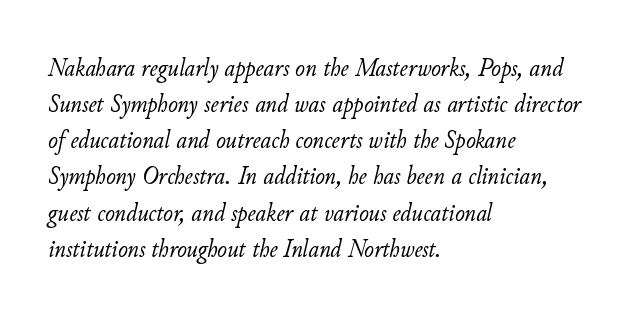
{"italic": "yes", "lean": "right", "slant_degrees": 11, "bold": "no", "underline": "no", "align": "left", "line_spacing": "normal", "line_spacing_ratio": 1.39, "letter_spacing": "normal", "letter_spacing_em": 0.0, "glyph_px": 26}
